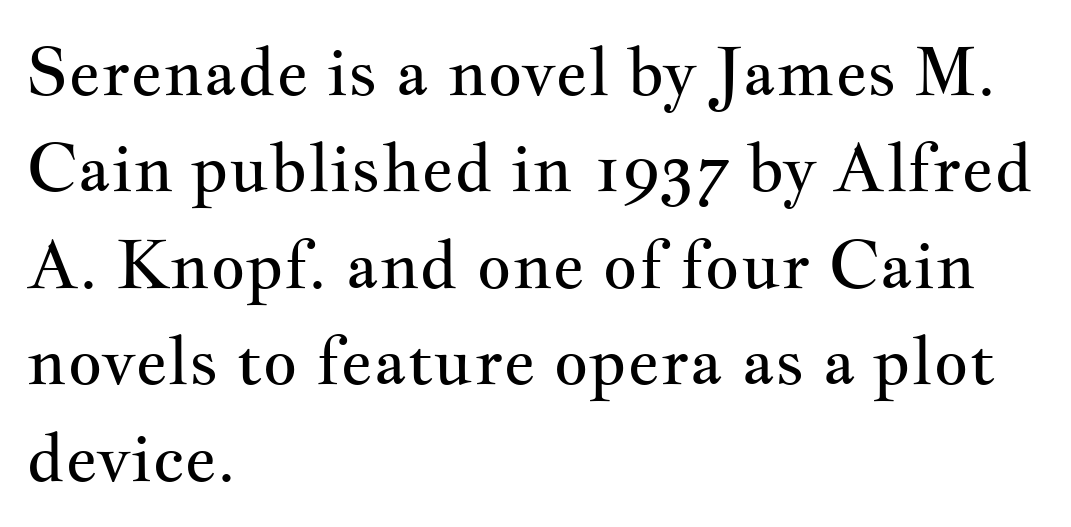
Q: Is the text bold? A: No.
Q: Is the text italic (slanted)? A: No, it is upright.
Q: Is the typeface a serif or a sans-serif typeface? A: Serif.
Q: Is the text underlined? A: No.
Q: How is the paragraph aligned? A: Left-aligned.
Q: Is the spacing between letters normal or unusually wide? A: Normal.
Q: Is the spacing between lines tight, normal or loose? A: Normal.
Q: Width (condensed, normal, or wide)? A: Wide.
Q: Stroke contrast? A: Medium.
Q: x-height? A: Small.
Q: Monospaced? A: No.
